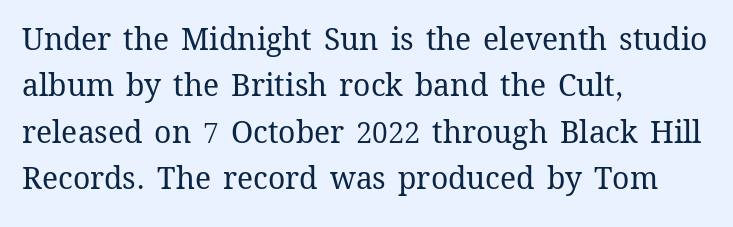
Q: Is the text bold? A: No.
Q: Is the text italic (slanted)? A: No, it is upright.
Q: Is the text underlined? A: No.
Q: How is the paragraph aligned? A: Left-aligned.
Q: Is the spacing between letters normal or unusually wide? A: Normal.
Q: Is the spacing between lines tight, normal or loose? A: Normal.
Q: Width (condensed, normal, or wide)? A: Normal.
Q: Stroke contrast? A: Medium.
Q: x-height? A: Medium.
Q: Monospaced? A: No.
